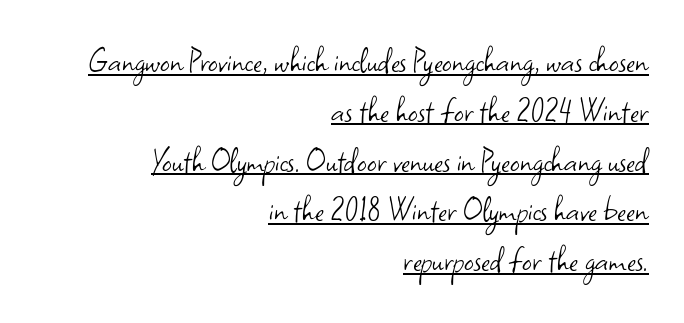
The image shows 38 px light sans-serif type; set right-aligned, normal line spacing (1.31x), normal letter spacing, underlined; low stroke contrast and a small x-height.
